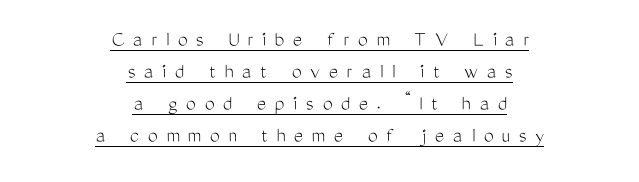
{"italic": "no", "bold": "no", "underline": "yes", "align": "center", "line_spacing": "normal", "line_spacing_ratio": 1.46, "letter_spacing": "wide", "letter_spacing_em": 0.39, "glyph_px": 22}
